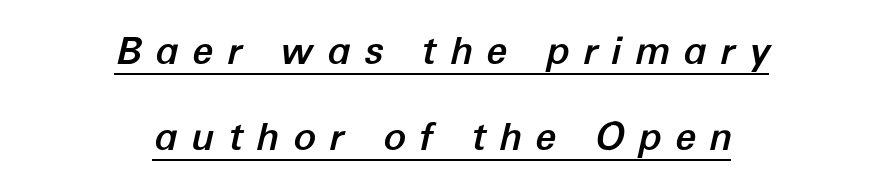
The image shows 38 px text type, italic (leaning right); set centered, loose line spacing (2.27x), unusually wide letter spacing (+0.35 em), underlined; low stroke contrast and a medium x-height.
